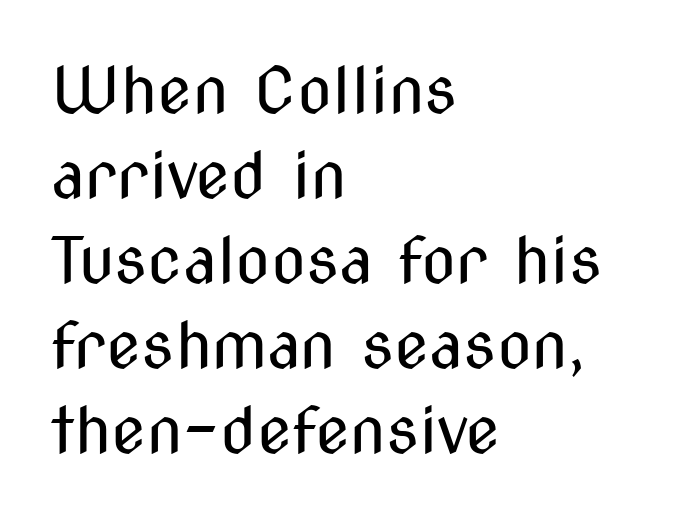
Rendered with straight, roman letterforms. The weight tops out at a normal text grade. Whoever set this chose a conventional vertical rhythm. What stands out about the letter spacing? Nothing — it is the standard amount. Any mark beneath the type? The region is blank. This sample has the flowing, uneven cadence of proportional lettering.
